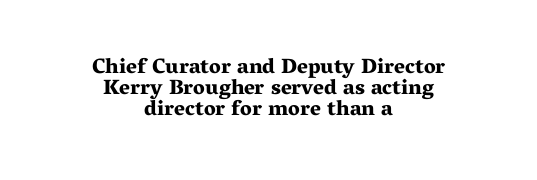
The image shows 21 px bold type, upright; set centered, tight line spacing (0.99x), normal letter spacing, not underlined.
